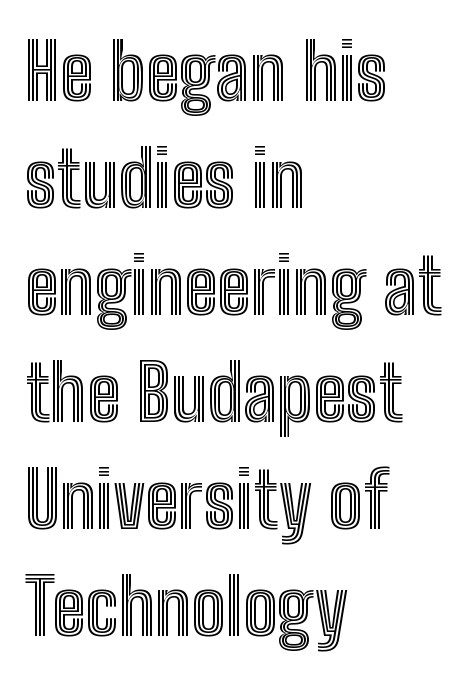
The image shows 77 px condensed type, upright; set left-aligned, normal line spacing (1.39x), normal letter spacing, not underlined; a medium x-height.
